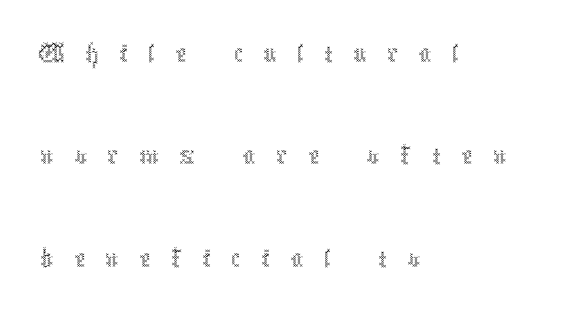
Q: Is the text bold? A: No.
Q: Is the text italic (slanted)? A: No, it is upright.
Q: Is the text underlined? A: No.
Q: How is the paragraph aligned? A: Left-aligned.
Q: Is the spacing between letters normal or unusually wide? A: Unusually wide.
Q: Is the spacing between lines tight, normal or loose? A: Normal.
Q: Width (condensed, normal, or wide)? A: Condensed.
Q: x-height? A: Medium.
Q: Monospaced? A: No.
